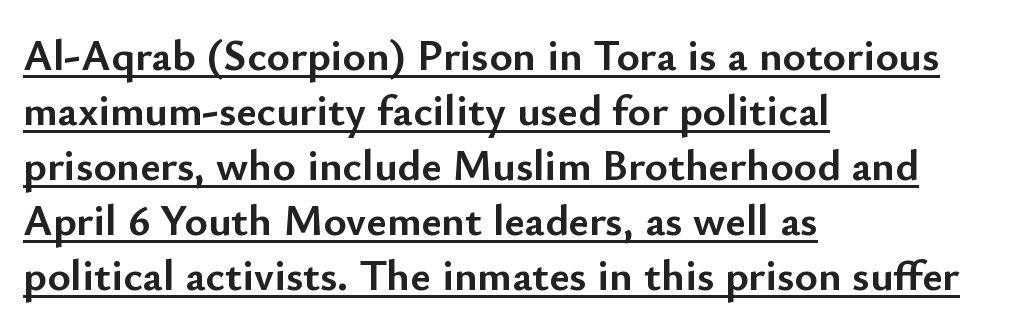
Q: Is the text bold? A: Yes.
Q: Is the text italic (slanted)? A: No, it is upright.
Q: Is the typeface a serif or a sans-serif typeface? A: Sans-serif.
Q: Is the text underlined? A: Yes.
Q: How is the paragraph aligned? A: Left-aligned.
Q: Is the spacing between letters normal or unusually wide? A: Normal.
Q: Is the spacing between lines tight, normal or loose? A: Normal.
Q: Width (condensed, normal, or wide)? A: Normal.
Q: Stroke contrast? A: Low.
Q: x-height? A: Small.
Q: Monospaced? A: No.
